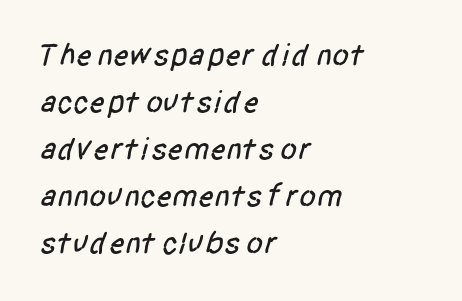
The image shows 31 px condensed sans-serif type; set left-aligned, normal line spacing (1.52x), normal letter spacing, not underlined; low stroke contrast and a large x-height.
